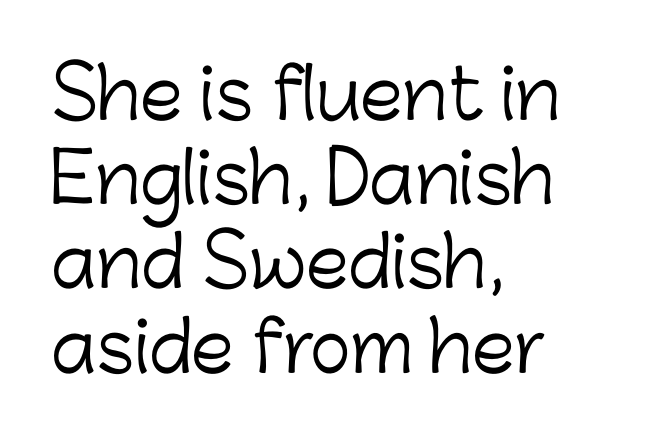
{"serif": "no", "italic": "no", "bold": "no", "weight": "light", "width": "normal", "stroke_contrast": "low", "x_height": "medium", "monospaced": "no", "underline": "no", "align": "left", "line_spacing_ratio": 1.22, "letter_spacing": "normal", "letter_spacing_em": 0.0, "glyph_px": 69}
